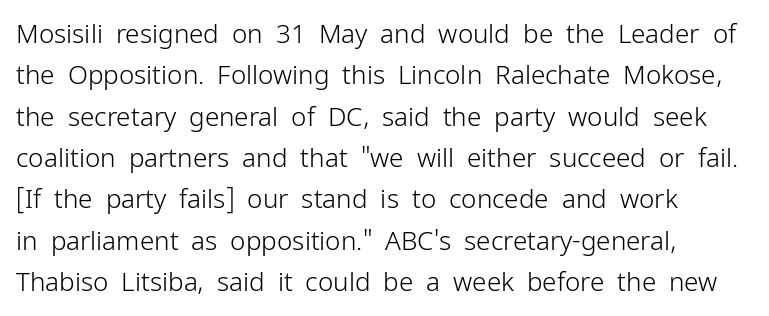
Q: Is the text bold? A: No.
Q: Is the text italic (slanted)? A: No, it is upright.
Q: Is the text underlined? A: No.
Q: How is the paragraph aligned? A: Left-aligned.
Q: Is the spacing between letters normal or unusually wide? A: Normal.
Q: Is the spacing between lines tight, normal or loose? A: Normal.
